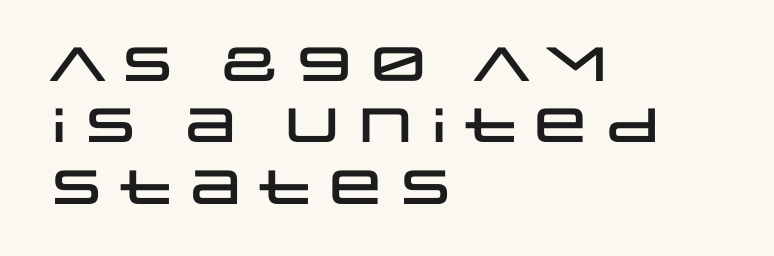
The image shows 48 px wide sans-serif type, upright; set left-aligned, normal line spacing (1.28x), normal letter spacing, not underlined; low stroke contrast and a large x-height.
